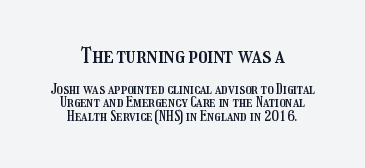
The line texture is even and compact thanks to regular tracking. These lines were composed using upright roman letters. Two sizes are in play, and the larger belongs to the first block. You could barely slide anything between these rows. Underlining? Definitely not there. Reading down the block, each line starts at a different indent, mirrored at its end.
